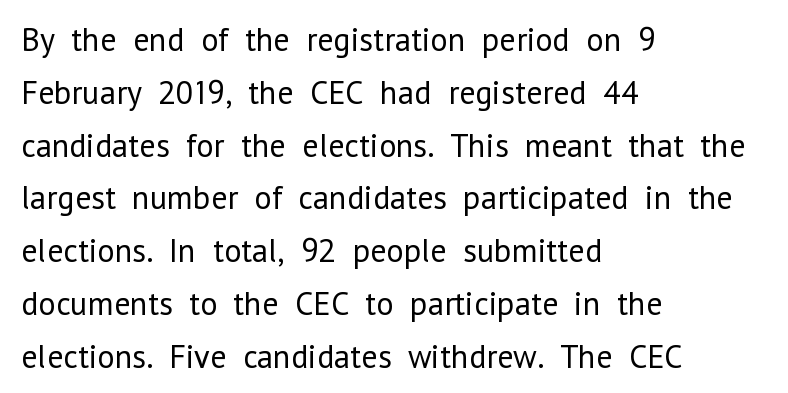
The image shows 33 px regular-weight sans-serif type, upright; set left-aligned, normal line spacing (1.6x), normal letter spacing, not underlined; low stroke contrast and a medium x-height.
